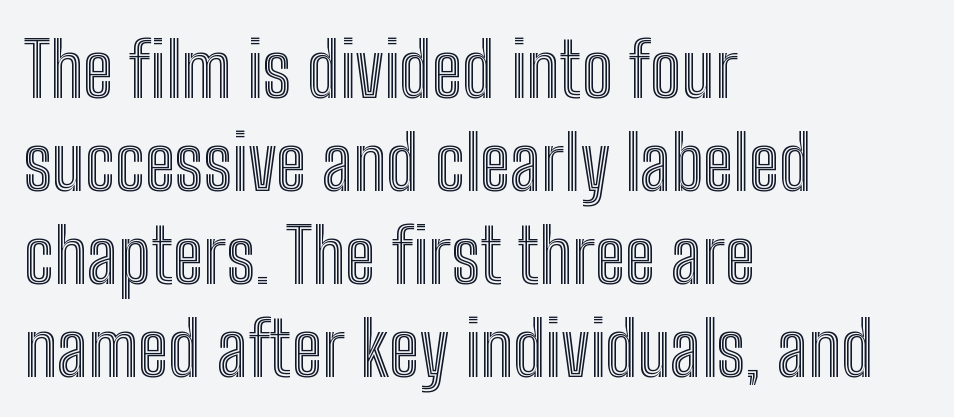
{"italic": "no", "width": "condensed", "x_height": "medium", "monospaced": "no", "underline": "no", "align": "left", "line_spacing_ratio": 1.24, "letter_spacing": "normal", "letter_spacing_em": 0.0, "glyph_px": 75}
